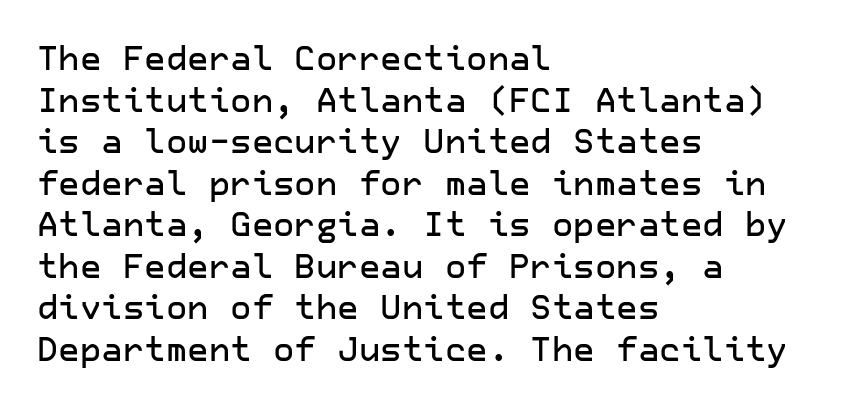
Q: Is the text italic (slanted)? A: No, it is upright.
Q: Is the typeface a serif or a sans-serif typeface? A: Sans-serif.
Q: Is the text underlined? A: No.
Q: How is the paragraph aligned? A: Left-aligned.
Q: Is the spacing between letters normal or unusually wide? A: Normal.
Q: Is the spacing between lines tight, normal or loose? A: Normal.
Q: Width (condensed, normal, or wide)? A: Normal.
Q: Stroke contrast? A: Low.
Q: x-height? A: Medium.
